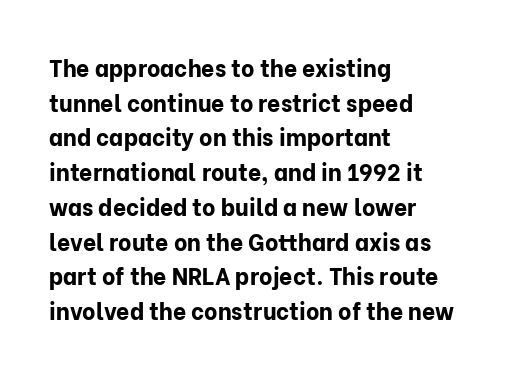
The image shows 23 px bold type, upright; set left-aligned, normal line spacing (1.51x), normal letter spacing, not underlined.
